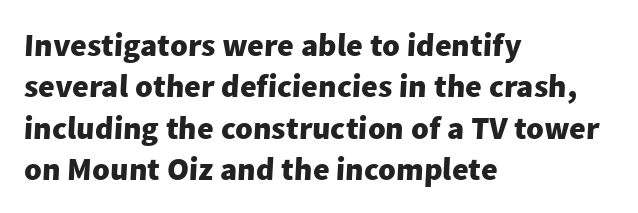
The image shows 32 px heavy sans-serif type; set left-aligned, normal line spacing (1.29x), normal letter spacing, not underlined; low stroke contrast and a medium x-height.
